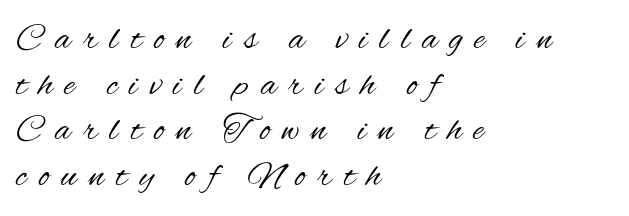
The image shows 37 px regular-weight, condensed sans-serif type; set left-aligned, line spacing 1.23x, unusually wide letter spacing (+0.33 em), not underlined; medium stroke contrast and a small x-height.
